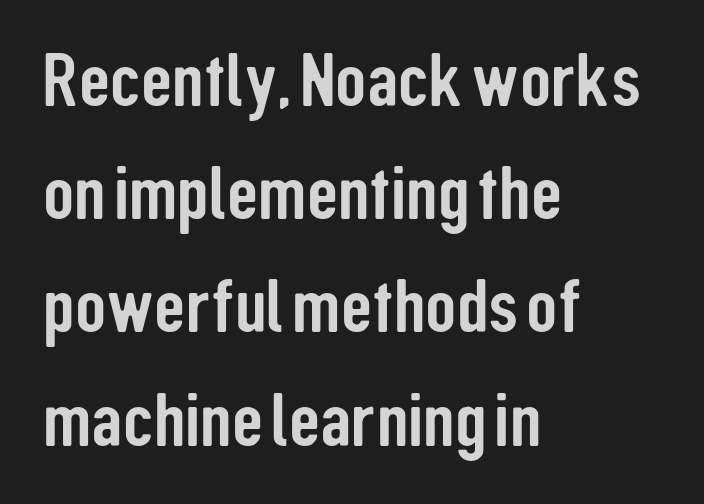
{"serif": "no", "italic": "no", "width": "condensed", "stroke_contrast": "low", "x_height": "medium", "monospaced": "no", "underline": "no", "align": "left", "line_spacing": "normal", "line_spacing_ratio": 1.47, "letter_spacing": "normal", "letter_spacing_em": 0.0, "glyph_px": 77}
